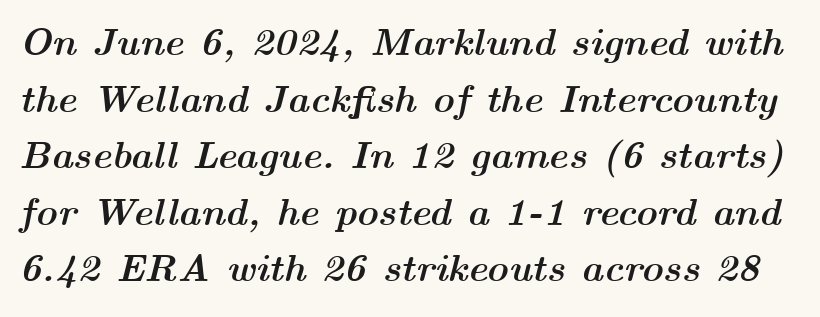
Q: Is the text bold? A: Yes.
Q: Is the text italic (slanted)? A: Yes, it leans right by about 14 degrees.
Q: Is the text underlined? A: No.
Q: Is the spacing between letters normal or unusually wide? A: Normal.
Q: Is the spacing between lines tight, normal or loose? A: Normal.
Q: Width (condensed, normal, or wide)? A: Wide.
Q: Stroke contrast? A: Medium.
Q: x-height? A: Medium.
Q: Monospaced? A: No.
